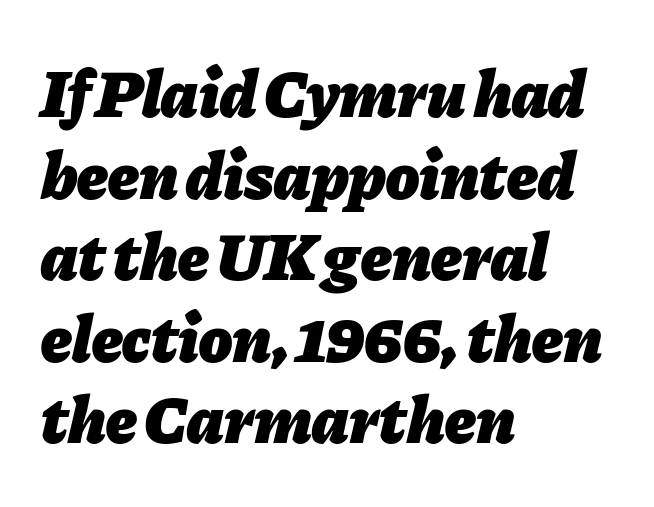
Character widths vary here, with narrow letters taking less room than wide ones. In terms of letterspacing, this is plain default setting. The glyphs have the mass of a bold cut. If you drew a ruler down the left edge, every line would touch it. When letters slant like this, we call the style italic. Honestly, there is no underline to notice here at all.
